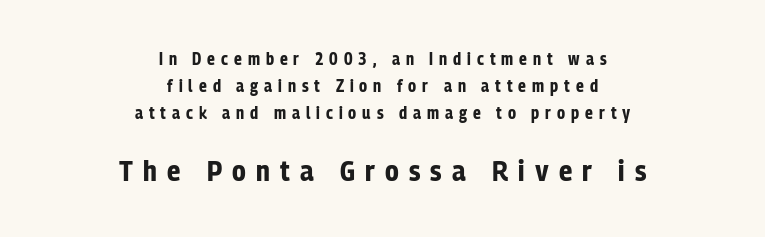
{"serif": "no", "italic": "no", "bold": "yes", "weight": "bold", "width": "condensed", "stroke_contrast": "low", "x_height": "medium", "monospaced": "no", "underline": "no", "align": "center", "line_spacing": "normal", "line_spacing_ratio": 1.59, "letter_spacing": "wide", "letter_spacing_em": 0.35, "larger_block": "second", "size_ratio": 1.71, "glyph_px": 29}
